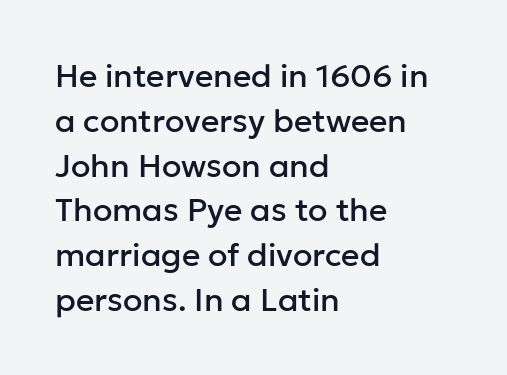
{"serif": "no", "italic": "no", "width": "normal", "stroke_contrast": "low", "x_height": "medium", "monospaced": "no", "underline": "no", "align": "left", "line_spacing": "normal", "line_spacing_ratio": 1.4, "letter_spacing": "normal", "letter_spacing_em": 0.0, "glyph_px": 32}
